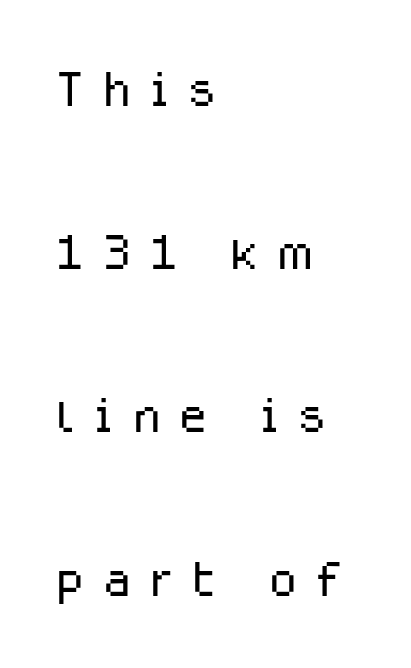
The strokes are not fattened; the text isn't bold. The typesetter chose a ragged-right arrangement here. Beneath every word, the page is bare. Do the characters align in a grid? No, the font is proportional. What's the leading like? Stretched, with rows far apart.
